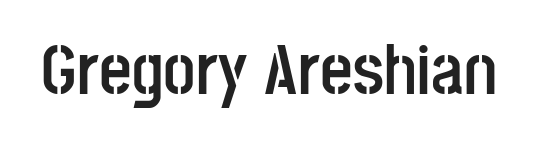
Heavy-handed strokes throughout: this text is bold. Spacing between characters is what you'd get straight out of the box. Check where the strokes stop: nothing finishes them off — pure sans. Here the designer chose a conventional face with non-uniform glyph widths.
